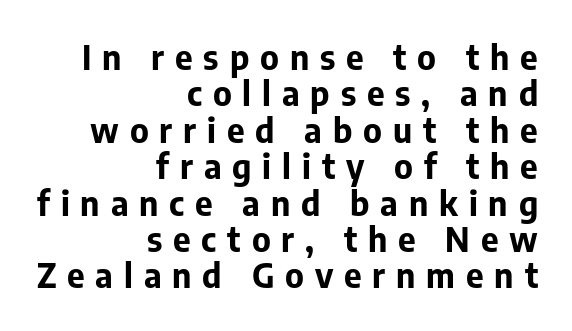
The image shows 34 px bold sans-serif type, upright; set right-aligned, tight line spacing (1.07x), unusually wide letter spacing (+0.32 em), not underlined; low stroke contrast and a medium x-height.
